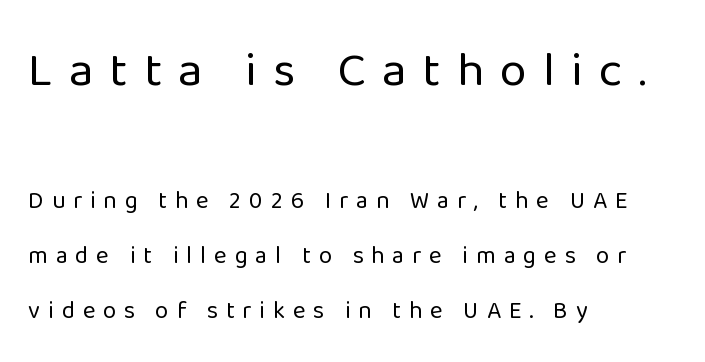
The image shows 49 px regular-weight sans-serif type, upright; set left-aligned, loose line spacing (2.3x), unusually wide letter spacing (+0.33 em), not underlined; the first (top) block is 2.04x larger; low stroke contrast and a medium x-height.
